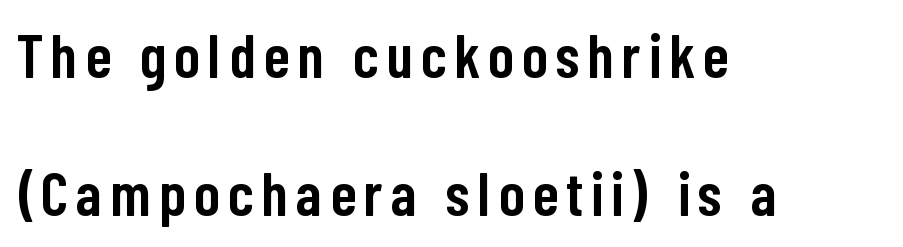
Q: Is the text bold? A: Semi-bold.
Q: Is the text italic (slanted)? A: No, it is upright.
Q: Is the typeface a serif or a sans-serif typeface? A: Sans-serif.
Q: Is the text underlined? A: No.
Q: How is the paragraph aligned? A: Left-aligned.
Q: Is the spacing between lines tight, normal or loose? A: Loose.
Q: Width (condensed, normal, or wide)? A: Condensed.
Q: Stroke contrast? A: Low.
Q: x-height? A: Medium.
Q: Monospaced? A: No.
